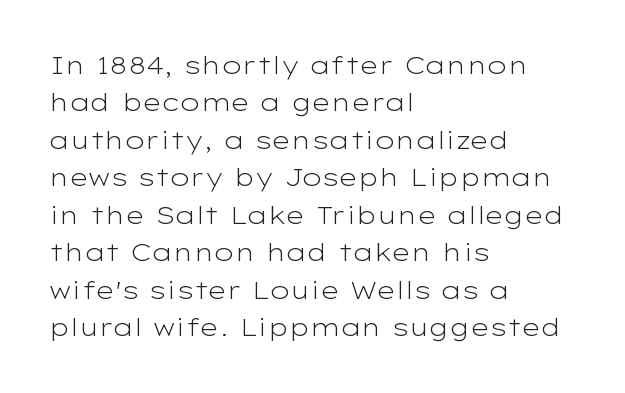
{"italic": "no", "bold": "no", "underline": "no", "align": "left", "line_spacing": "normal", "line_spacing_ratio": 1.5, "letter_spacing": "normal", "letter_spacing_em": 0.0, "glyph_px": 25}
